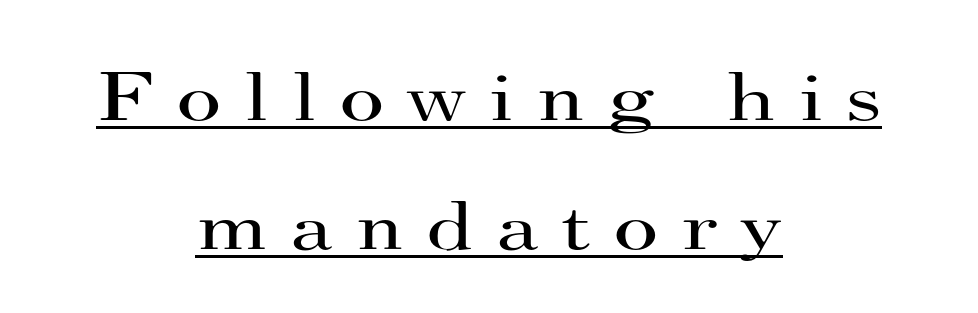
Q: Is the text bold? A: No.
Q: Is the text italic (slanted)? A: No, it is upright.
Q: Is the typeface a serif or a sans-serif typeface? A: Serif.
Q: Is the text underlined? A: Yes.
Q: How is the paragraph aligned? A: Centered.
Q: Is the spacing between letters normal or unusually wide? A: Unusually wide.
Q: Width (condensed, normal, or wide)? A: Wide.
Q: Stroke contrast? A: High.
Q: x-height? A: Small.
Q: Monospaced? A: No.
